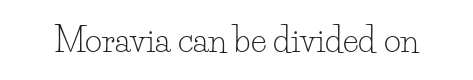
{"serif": "yes", "italic": "no", "bold": "no", "weight": "light", "width": "normal", "stroke_contrast": "low", "x_height": "small", "monospaced": "no", "underline": "no", "letter_spacing": "normal", "letter_spacing_em": 0.0, "glyph_px": 33}
